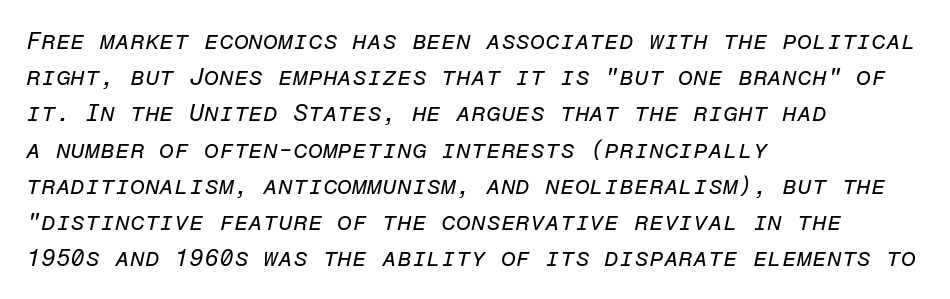
The image shows 24 px text type, italic (leaning right); set left-aligned, normal line spacing (1.51x), normal letter spacing, not underlined.
